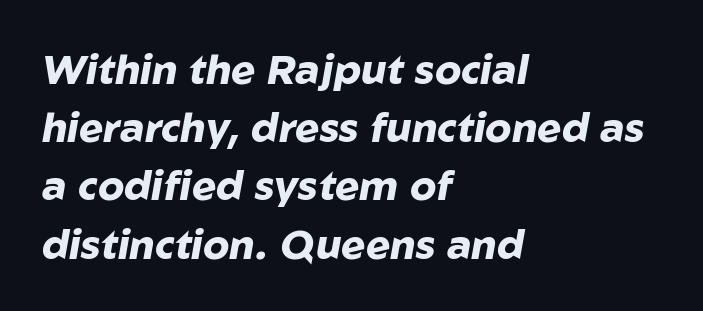
{"italic": "yes", "lean": "right", "slant_degrees": 10, "bold": "yes", "weight": "heavy", "width": "normal", "stroke_contrast": "low", "x_height": "medium", "monospaced": "no", "underline": "no", "align": "left", "line_spacing": "normal", "line_spacing_ratio": 1.42, "letter_spacing": "normal", "letter_spacing_em": 0.0, "glyph_px": 41}
